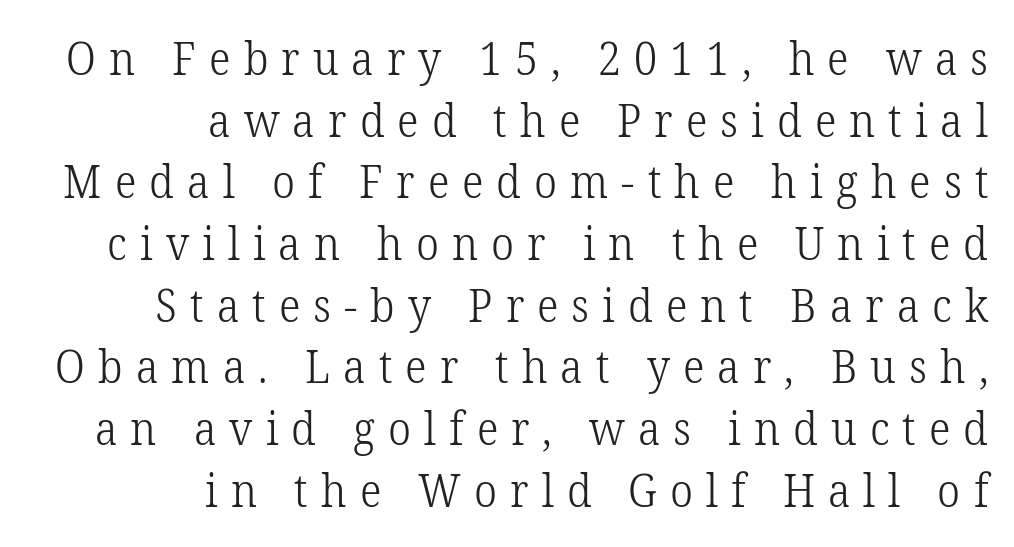
Q: Is the text bold? A: No.
Q: Is the text italic (slanted)? A: No, it is upright.
Q: Is the typeface a serif or a sans-serif typeface? A: Serif.
Q: Is the text underlined? A: No.
Q: How is the paragraph aligned? A: Right-aligned.
Q: Is the spacing between letters normal or unusually wide? A: Unusually wide.
Q: Is the spacing between lines tight, normal or loose? A: Normal.
Q: Width (condensed, normal, or wide)? A: Normal.
Q: Stroke contrast? A: Low.
Q: x-height? A: Medium.
Q: Monospaced? A: No.
